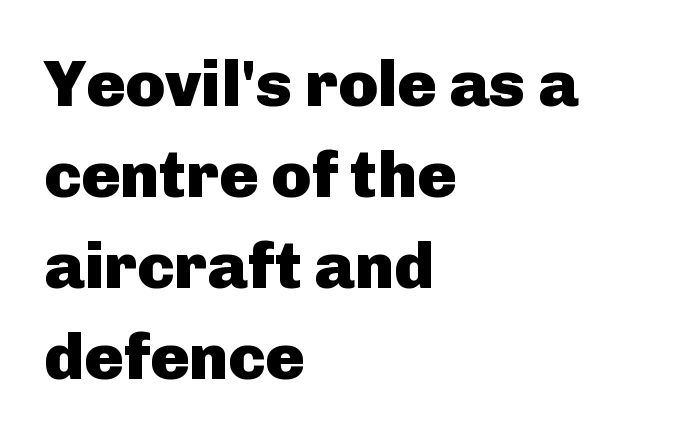
Q: Is the text bold? A: Yes.
Q: Is the text italic (slanted)? A: No, it is upright.
Q: Is the typeface a serif or a sans-serif typeface? A: Sans-serif.
Q: Is the text underlined? A: No.
Q: How is the paragraph aligned? A: Left-aligned.
Q: Is the spacing between letters normal or unusually wide? A: Normal.
Q: Is the spacing between lines tight, normal or loose? A: Normal.
Q: Width (condensed, normal, or wide)? A: Normal.
Q: Stroke contrast? A: Low.
Q: x-height? A: Medium.
Q: Monospaced? A: No.
